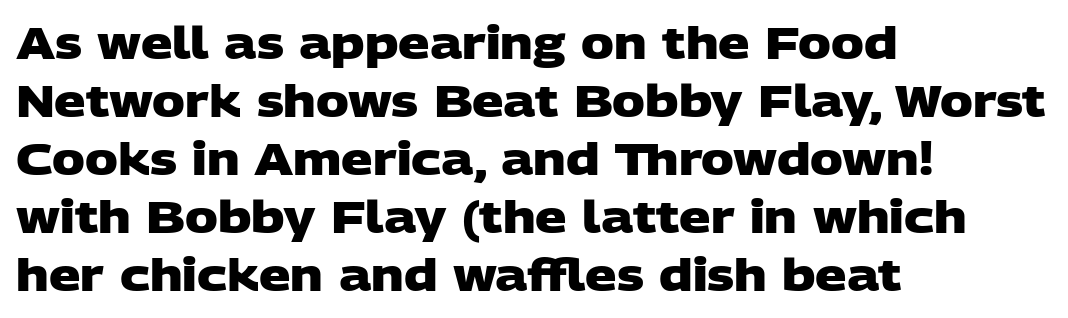
Regarding leading, the lines here are spaced in the standard way. A clean baseline with only descenders dipping below it. Weight: bold. A typesetter would label this face a sans.
